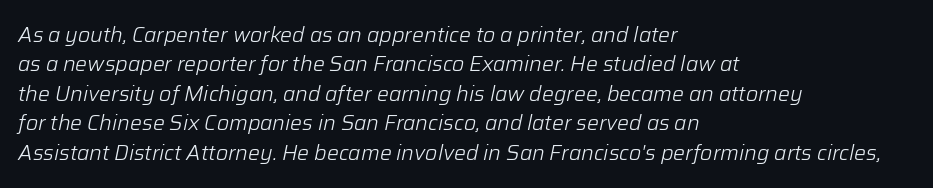
Q: Is the text bold? A: No.
Q: Is the text italic (slanted)? A: Yes, it leans right by about 12 degrees.
Q: Is the text underlined? A: No.
Q: How is the paragraph aligned? A: Left-aligned.
Q: Is the spacing between letters normal or unusually wide? A: Normal.
Q: Is the spacing between lines tight, normal or loose? A: Normal.
